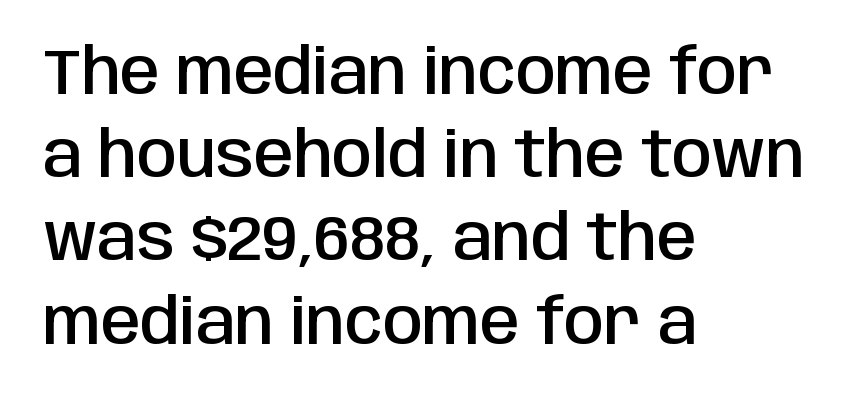
{"serif": "no", "italic": "no", "bold": "semi", "weight": "semibold", "width": "condensed", "stroke_contrast": "low", "x_height": "large", "monospaced": "no", "underline": "no", "align": "left", "line_spacing": "normal", "line_spacing_ratio": 1.3, "letter_spacing": "normal", "letter_spacing_em": 0.0, "glyph_px": 64}
